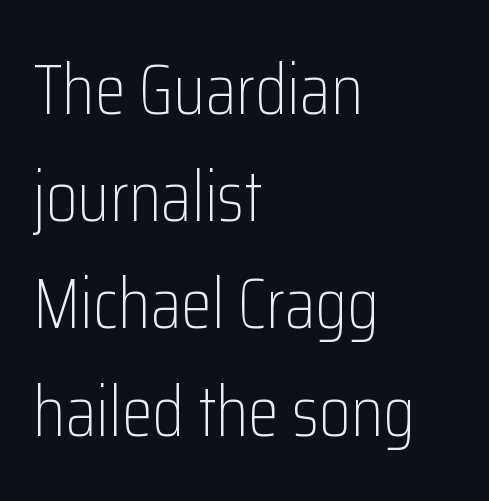
Summary of vertical rhythm: regular, with standard interline spacing. Caption: multi-line text, flush left, ragged right. A roman cut, with each character standing at attention. The zone under the glyphs is completely vacant. This sample has the flowing, uneven cadence of proportional lettering.
